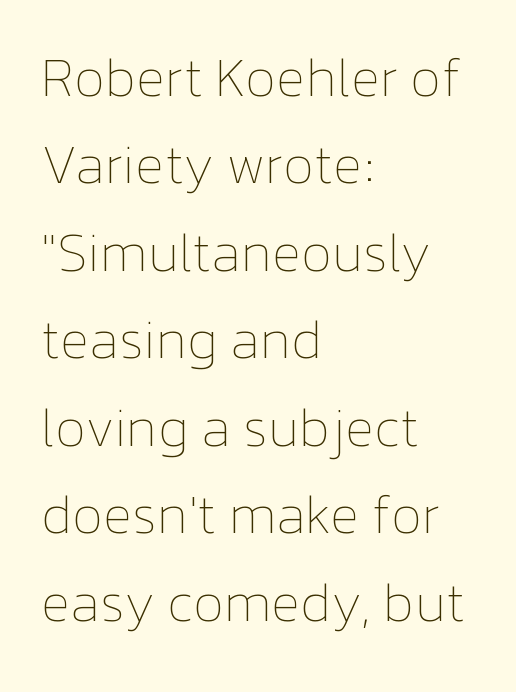
{"italic": "no", "bold": "no", "weight": "thin", "width": "normal", "stroke_contrast": "low", "x_height": "medium", "monospaced": "no", "underline": "no", "align": "left", "line_spacing": "normal", "line_spacing_ratio": 1.59, "letter_spacing": "normal", "letter_spacing_em": 0.0, "glyph_px": 55}
